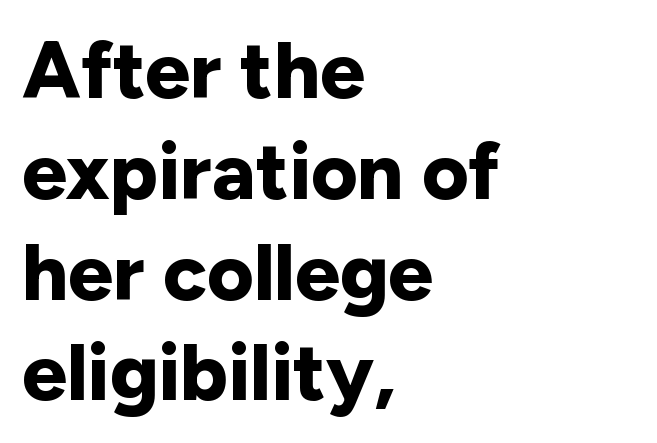
{"serif": "no", "italic": "no", "bold": "yes", "weight": "bold", "width": "normal", "stroke_contrast": "low", "x_height": "medium", "monospaced": "no", "underline": "no", "align": "left", "line_spacing": "normal", "line_spacing_ratio": 1.26, "letter_spacing": "normal", "letter_spacing_em": 0.0, "glyph_px": 80}
